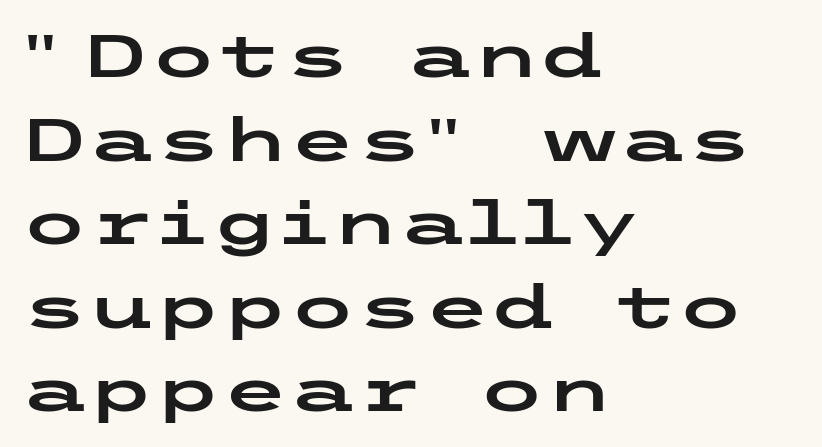
The image shows 61 px wide sans-serif type, upright; set left-aligned, normal line spacing (1.37x), normal letter spacing, not underlined; low stroke contrast and a medium x-height.
